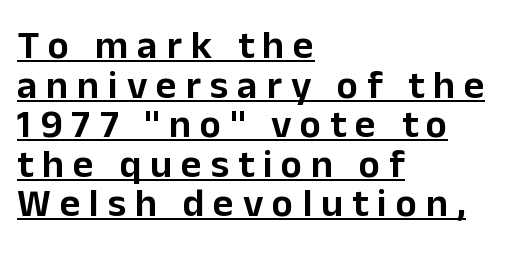
Q: Is the text italic (slanted)? A: No, it is upright.
Q: Is the typeface a serif or a sans-serif typeface? A: Sans-serif.
Q: Is the text underlined? A: Yes.
Q: How is the paragraph aligned? A: Left-aligned.
Q: Is the spacing between letters normal or unusually wide? A: Unusually wide.
Q: Is the spacing between lines tight, normal or loose? A: Tight.
Q: Width (condensed, normal, or wide)? A: Normal.
Q: Stroke contrast? A: Low.
Q: x-height? A: Medium.
Q: Monospaced? A: No.
